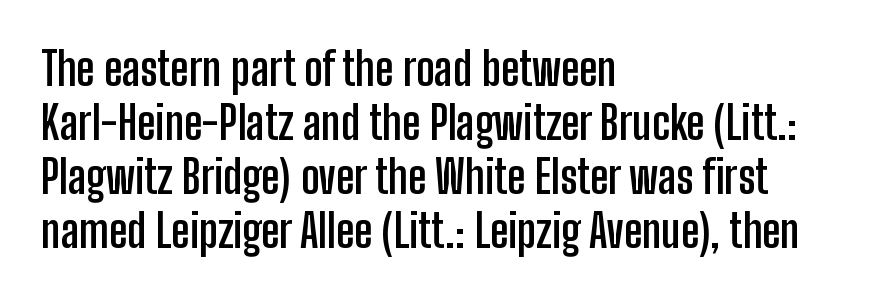
The image shows 45 px semibold, condensed sans-serif type, upright; set left-aligned, line spacing 1.2x, normal letter spacing, not underlined; low stroke contrast and a medium x-height.
